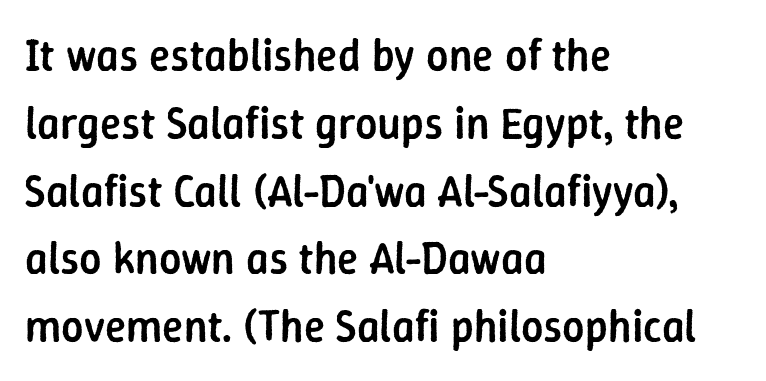
The image shows 44 px semibold sans-serif type, upright; set left-aligned, normal line spacing (1.54x), normal letter spacing, not underlined; low stroke contrast and a medium x-height.
